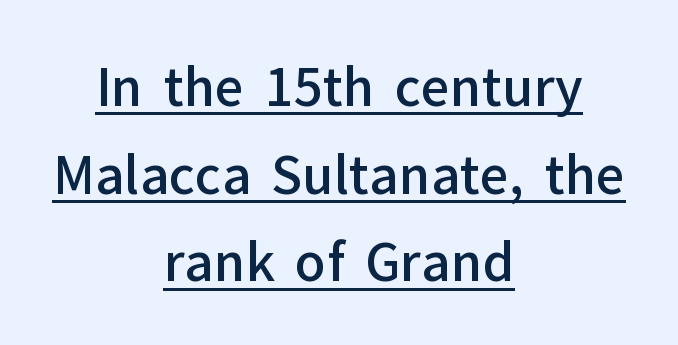
The typography opts for an upright posture over an oblique one. Check the space under the baseline: a stroke is drawn there. Each letter's strokes conclude bluntly, with no projecting serifs. The rendering keeps characters at their native spacing.
